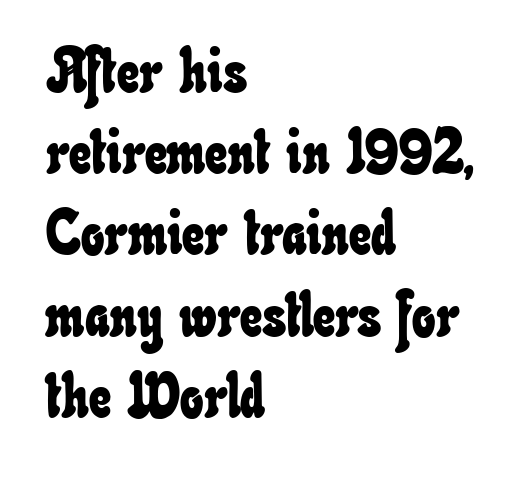
Only glyphs here, with clear space below each row. This rendering leaves character spacing at its baseline value. Interline gaps are of average width in this sample. Varying glyph widths throughout — classic text-font behaviour.
